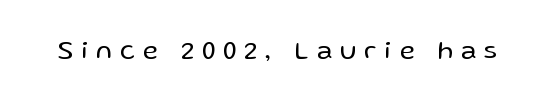
Bare-footed words on every line. Each word looks stretched out because of the extra space between its letters. It's the straight-up-and-down kind of type. Counters stay open thanks to moderate or lighter strokes.
